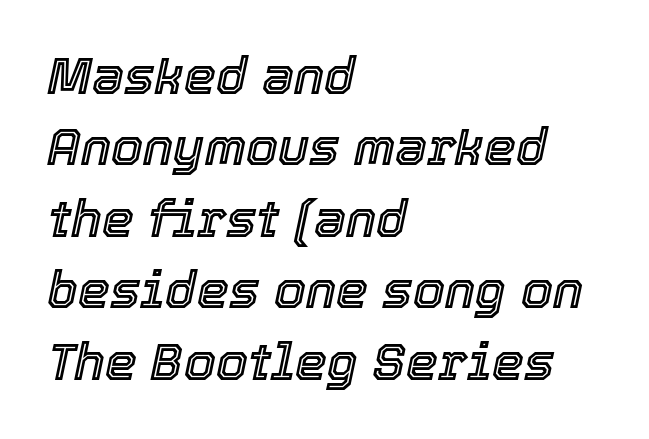
{"italic": "yes", "lean": "right", "slant_degrees": 12, "width": "normal", "x_height": "medium", "monospaced": "no", "underline": "no", "align": "left", "line_spacing": "normal", "line_spacing_ratio": 1.4, "letter_spacing": "normal", "letter_spacing_em": 0.0, "glyph_px": 51}
